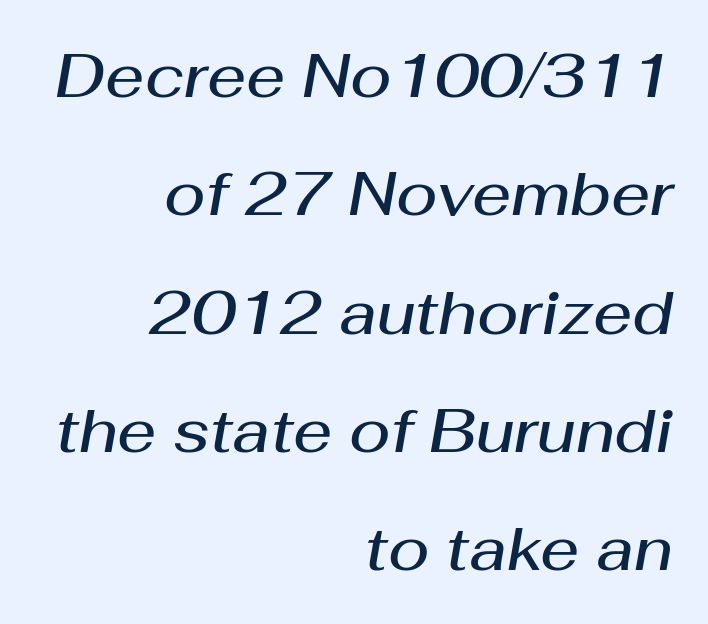
The image shows 61 px semibold type, italic (leaning right); set right-aligned, loose line spacing (1.94x), normal letter spacing, not underlined; medium stroke contrast and a medium x-height.
